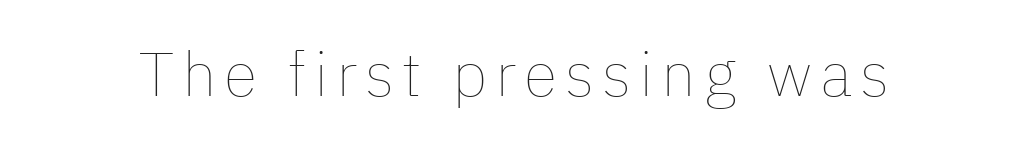
The image shows 62 px thin type, upright; set not underlined; low stroke contrast and a medium x-height.
